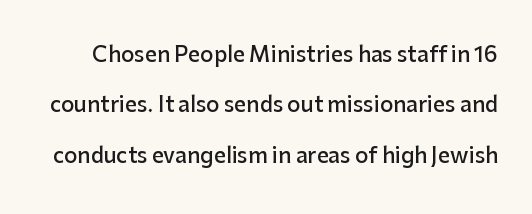
Students, note that the glyphs here touch the page at normal intervals. Line spacing here is loose. A clean baseline with only descenders dipping below it. Every character sits straight up, as roman type does.
